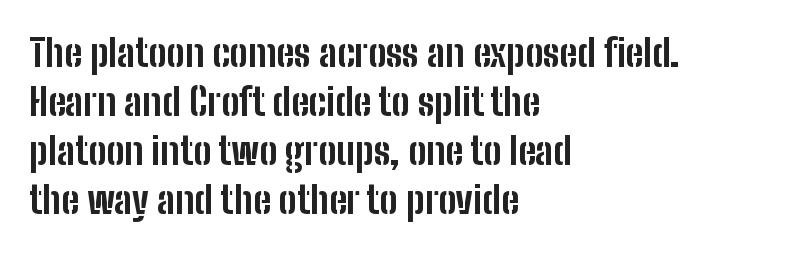
The letters advance in unequal steps, a hallmark of proportional type. Nobody touched the tracking dial on this one. Classification — sans serif. These words are printed bold, with thick strokes throughout. Any mark beneath the type? The region is blank.
